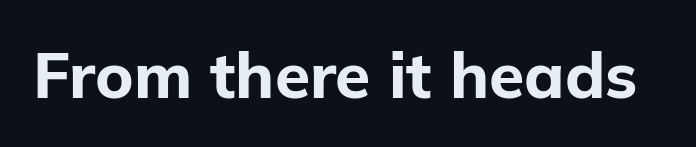
Q: Is the text bold? A: Yes.
Q: Is the text italic (slanted)? A: No, it is upright.
Q: Is the typeface a serif or a sans-serif typeface? A: Sans-serif.
Q: Is the text underlined? A: No.
Q: Is the spacing between letters normal or unusually wide? A: Normal.
Q: Width (condensed, normal, or wide)? A: Normal.
Q: Stroke contrast? A: Low.
Q: x-height? A: Medium.
Q: Monospaced? A: No.
